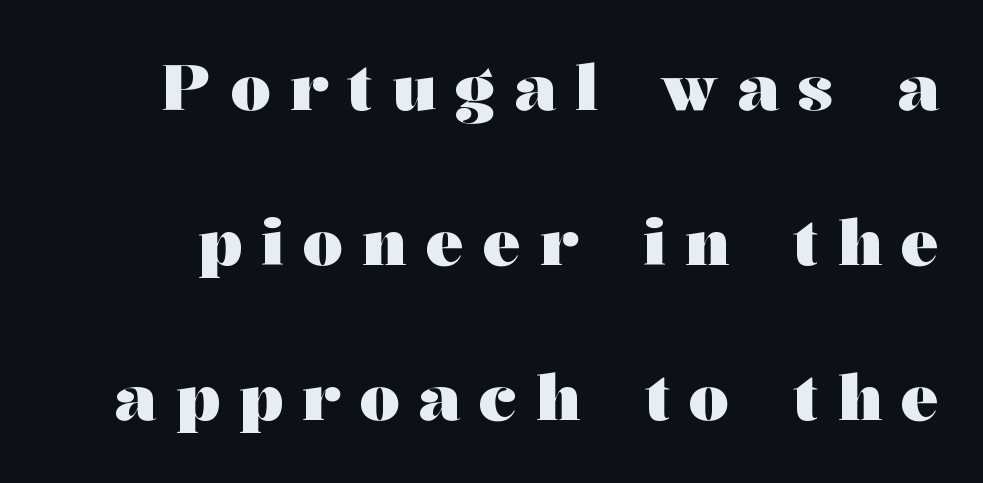
Character widths vary here, with narrow letters taking less room than wide ones. Ascenders rise straight up at ninety degrees. Here the glyphs are tracked loosely, breaking word shapes into spaced letters. The rendering uses a large line-height, opening up the rows. Any mark beneath the type? The region is blank.
